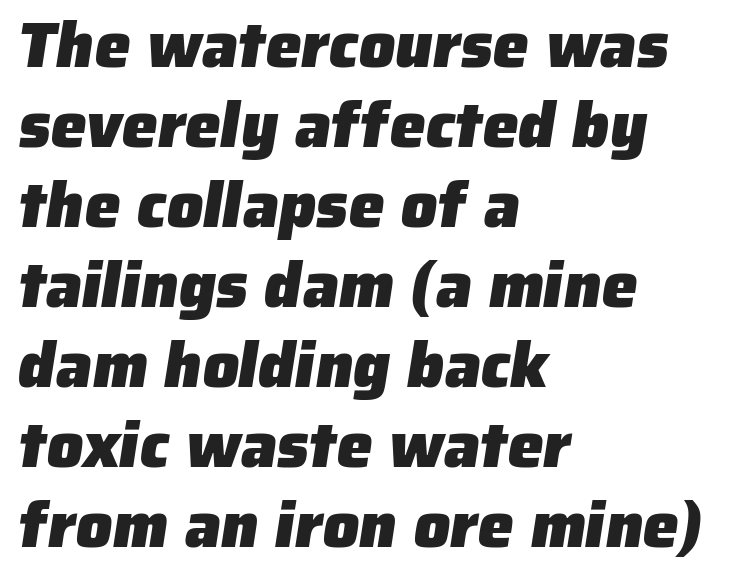
{"serif": "no", "bold": "yes", "weight": "heavy", "width": "normal", "stroke_contrast": "low", "x_height": "medium", "monospaced": "no", "underline": "no", "align": "left", "line_spacing": "normal", "line_spacing_ratio": 1.25, "letter_spacing": "normal", "letter_spacing_em": 0.0, "glyph_px": 64}
